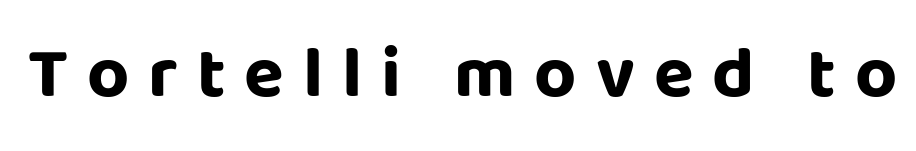
{"serif": "no", "italic": "no", "bold": "yes", "weight": "bold", "width": "normal", "stroke_contrast": "low", "x_height": "large", "monospaced": "no", "underline": "no", "letter_spacing": "wide", "letter_spacing_em": 0.26, "glyph_px": 73}
